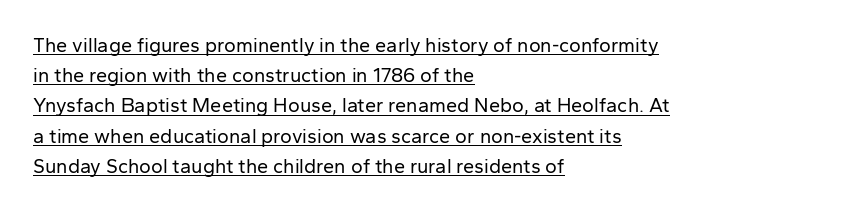
Q: Is the text bold? A: No.
Q: Is the text italic (slanted)? A: No, it is upright.
Q: Is the text underlined? A: Yes.
Q: How is the paragraph aligned? A: Left-aligned.
Q: Is the spacing between letters normal or unusually wide? A: Normal.
Q: Is the spacing between lines tight, normal or loose? A: Normal.
